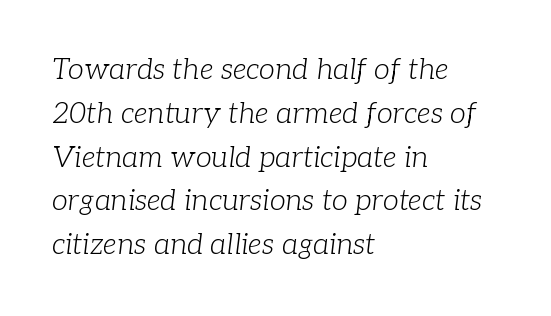
{"serif": "yes", "italic": "yes", "lean": "right", "slant_degrees": 7, "bold": "no", "weight": "light", "width": "normal", "stroke_contrast": "low", "x_height": "medium", "monospaced": "no", "underline": "no", "align": "left", "line_spacing": "normal", "line_spacing_ratio": 1.51, "letter_spacing": "normal", "letter_spacing_em": 0.0, "glyph_px": 29}
